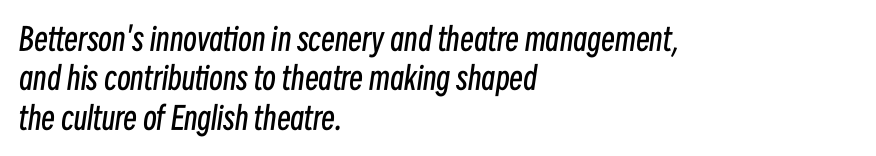
A normal amount of white space separates one row of letters from the next. The tracking reads as untouched default to a designer's eye. The letterforms sit at book weight or below. The zone under the glyphs is completely vacant. The typesetter chose a ragged-right arrangement here.
